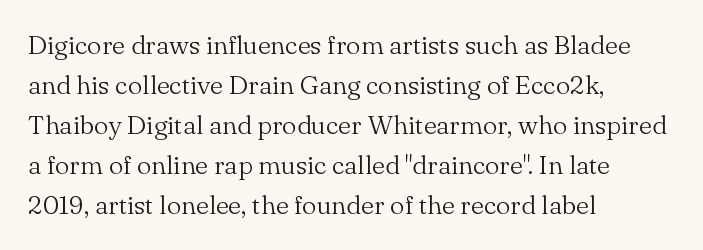
Descender tails drop into unmarked territory. Stroke mass is kept to a normal reading level or below. Default kerning and tracking; the words read as compact shapes. Teacher's note: observe the even left margin — that is flush-left alignment.
